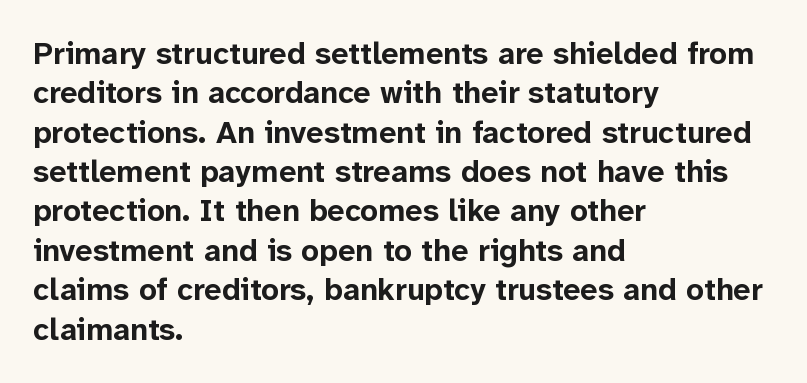
{"serif": "no", "italic": "no", "bold": "yes", "weight": "bold", "width": "normal", "stroke_contrast": "low", "x_height": "medium", "monospaced": "no", "underline": "no", "align": "left", "line_spacing": "normal", "line_spacing_ratio": 1.27, "letter_spacing": "normal", "letter_spacing_em": 0.0, "glyph_px": 31}
